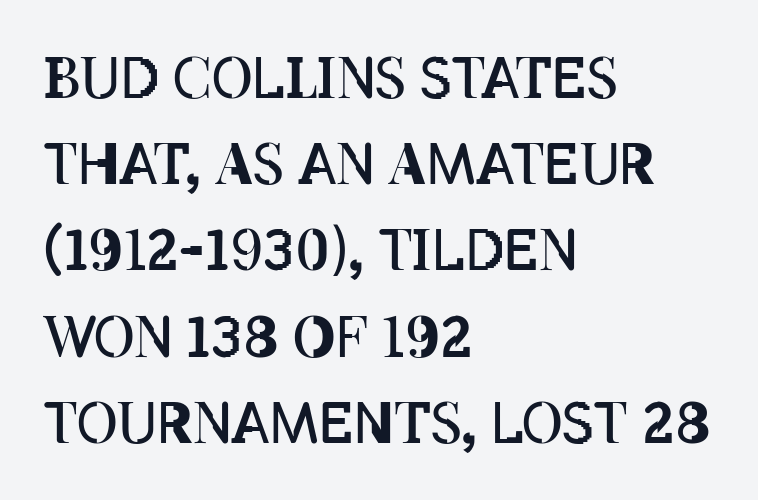
The image shows 56 px regular-weight, condensed type, upright; set left-aligned, normal line spacing (1.54x), normal letter spacing, not underlined; low stroke contrast and a large x-height.
